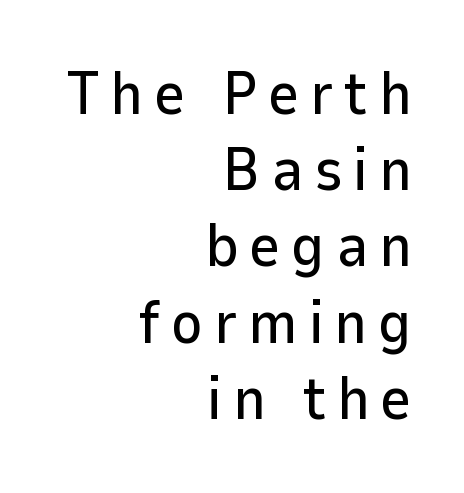
A typesetter would label this face a sans. The paragraph shown leans on its right margin. The words here are not underlined. Posture: upright roman.
